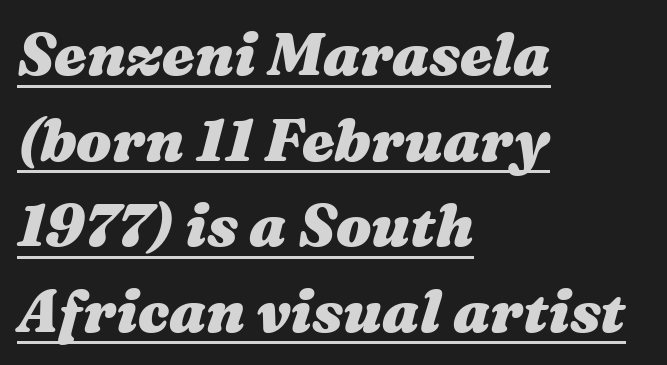
Q: Is the text bold? A: Yes.
Q: Is the text italic (slanted)? A: Yes, it leans right by about 16 degrees.
Q: Is the text underlined? A: Yes.
Q: How is the paragraph aligned? A: Left-aligned.
Q: Is the spacing between letters normal or unusually wide? A: Normal.
Q: Is the spacing between lines tight, normal or loose? A: Normal.
Q: Width (condensed, normal, or wide)? A: Wide.
Q: Stroke contrast? A: Medium.
Q: x-height? A: Medium.
Q: Monospaced? A: No.
